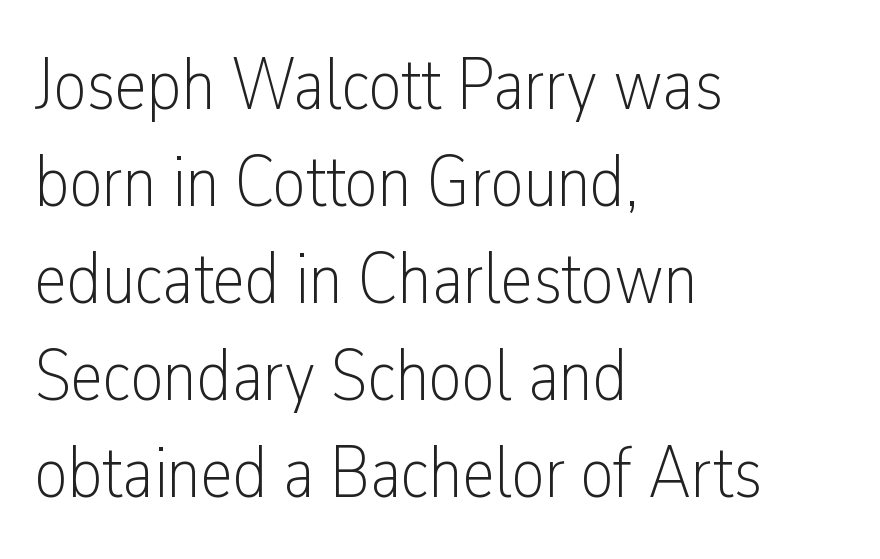
Q: Is the text bold? A: No.
Q: Is the text italic (slanted)? A: No, it is upright.
Q: Is the typeface a serif or a sans-serif typeface? A: Sans-serif.
Q: Is the text underlined? A: No.
Q: How is the paragraph aligned? A: Left-aligned.
Q: Is the spacing between letters normal or unusually wide? A: Normal.
Q: Is the spacing between lines tight, normal or loose? A: Normal.
Q: Width (condensed, normal, or wide)? A: Condensed.
Q: Stroke contrast? A: Low.
Q: x-height? A: Medium.
Q: Monospaced? A: No.
